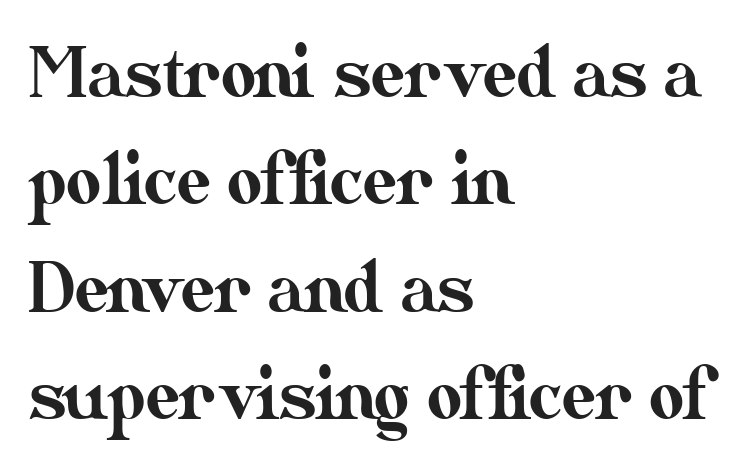
{"italic": "no", "width": "normal", "stroke_contrast": "medium", "x_height": "small", "monospaced": "no", "underline": "no", "align": "left", "line_spacing": "normal", "line_spacing_ratio": 1.58, "letter_spacing": "normal", "letter_spacing_em": 0.0, "glyph_px": 68}
